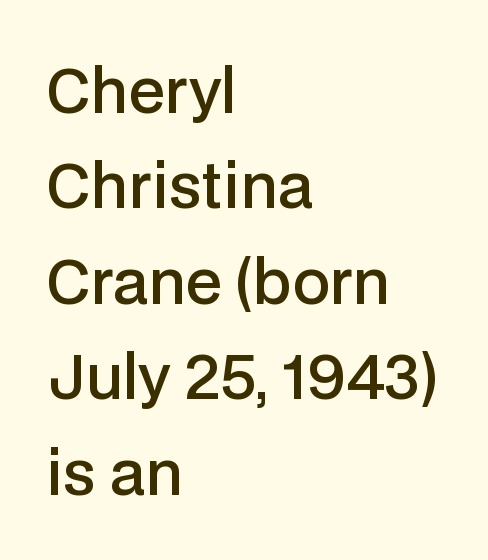
Q: Is the text bold? A: Semi-bold.
Q: Is the text italic (slanted)? A: No, it is upright.
Q: Is the typeface a serif or a sans-serif typeface? A: Sans-serif.
Q: Is the text underlined? A: No.
Q: How is the paragraph aligned? A: Left-aligned.
Q: Is the spacing between letters normal or unusually wide? A: Normal.
Q: Is the spacing between lines tight, normal or loose? A: Normal.
Q: Width (condensed, normal, or wide)? A: Normal.
Q: Stroke contrast? A: Low.
Q: x-height? A: Medium.
Q: Monospaced? A: No.
